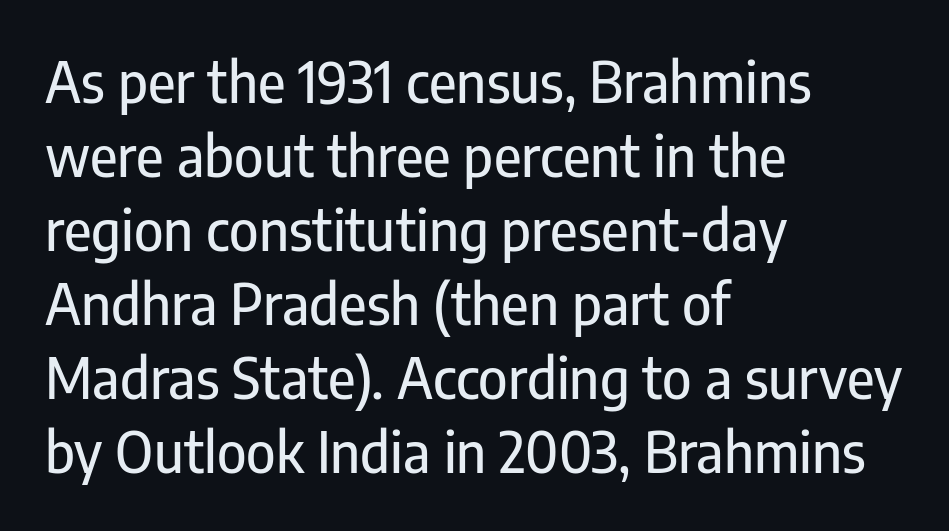
The image shows 56 px condensed sans-serif type, upright; set left-aligned, normal line spacing (1.32x), normal letter spacing, not underlined; low stroke contrast and a medium x-height.
